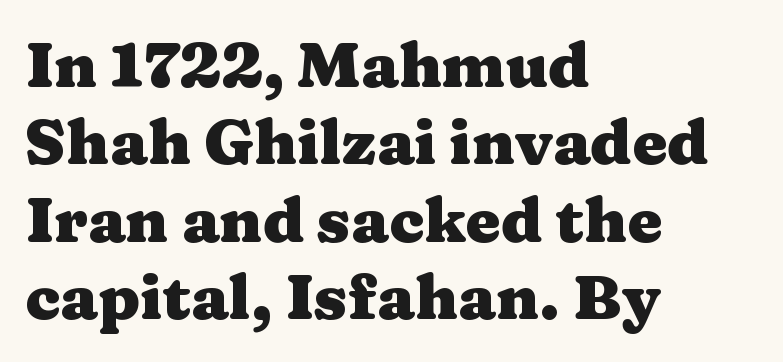
The image shows 63 px heavy, wide serif type, upright; set left-aligned, line spacing 1.23x, normal letter spacing, not underlined; medium stroke contrast and a medium x-height.
